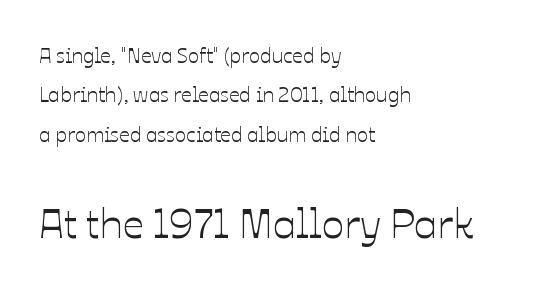
{"italic": "no", "width": "normal", "stroke_contrast": "low", "x_height": "medium", "monospaced": "no", "underline": "no", "align": "left", "line_spacing_ratio": 1.87, "letter_spacing": "normal", "letter_spacing_em": 0.0, "larger_block": "second", "size_ratio": 2.0, "glyph_px": 42}
